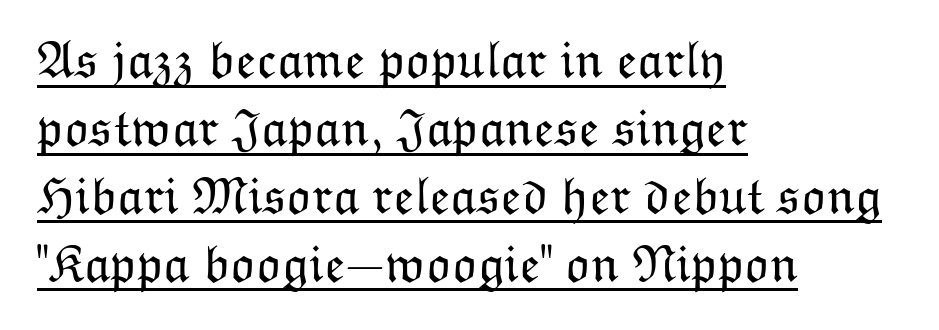
The specimen includes a rule beneath the text block's lines. The paragraph shown leans on its left margin. The typesetting does not lean heavy: it is not bold. The rendering uses a moderate line-height, typical for paragraphs. Spacing between characters is what you'd get straight out of the box.
